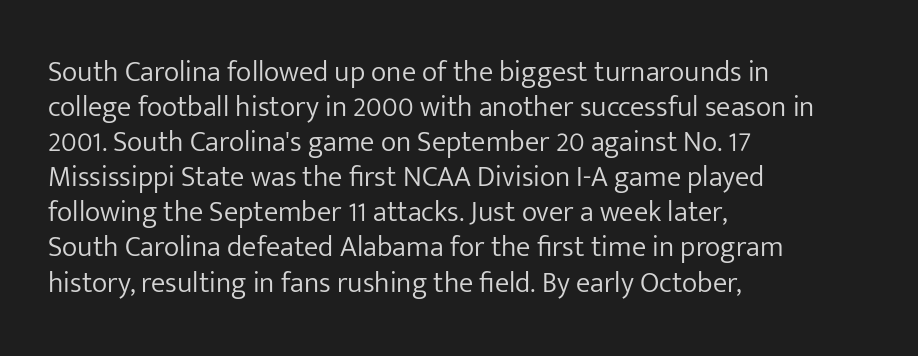
The image shows 29 px light sans-serif type, upright; set left-aligned, line spacing 1.21x, normal letter spacing, not underlined; low stroke contrast and a medium x-height.
